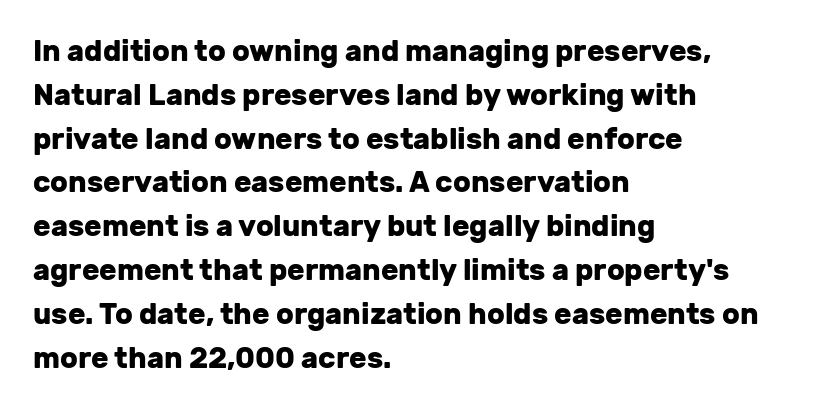
{"serif": "no", "italic": "no", "bold": "yes", "weight": "heavy", "width": "normal", "stroke_contrast": "low", "x_height": "medium", "monospaced": "no", "underline": "no", "align": "left", "line_spacing": "normal", "line_spacing_ratio": 1.51, "letter_spacing": "normal", "letter_spacing_em": 0.0, "glyph_px": 29}
